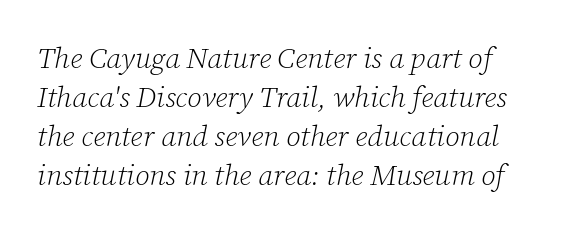
You could not count columns in this text — the font is proportionally spaced. Unlike a clean sans, this face finishes its strokes with serifs. Vertical spacing — default. In terms of letterspacing, this is plain default setting. The cut favours lightness, reaching ordinary text weight at its darkest. Underlining? Definitely not there.
